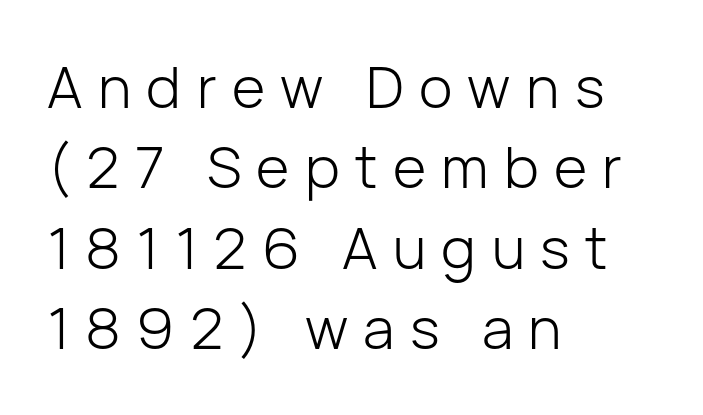
{"serif": "no", "italic": "no", "bold": "no", "weight": "light", "width": "normal", "stroke_contrast": "low", "x_height": "medium", "monospaced": "no", "underline": "no", "align": "left", "line_spacing": "normal", "line_spacing_ratio": 1.41, "letter_spacing": "wide", "letter_spacing_em": 0.27, "glyph_px": 57}
